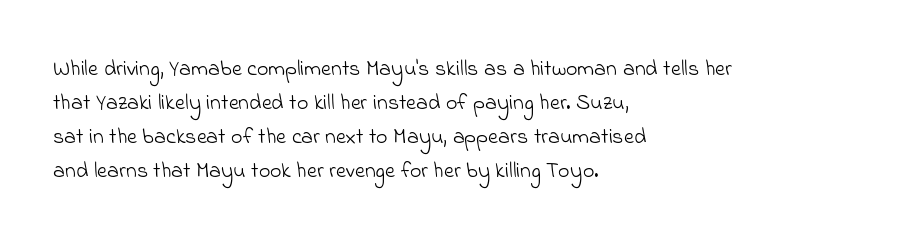
Q: Is the text bold? A: No.
Q: Is the text underlined? A: No.
Q: How is the paragraph aligned? A: Left-aligned.
Q: Is the spacing between letters normal or unusually wide? A: Normal.
Q: Is the spacing between lines tight, normal or loose? A: Normal.
